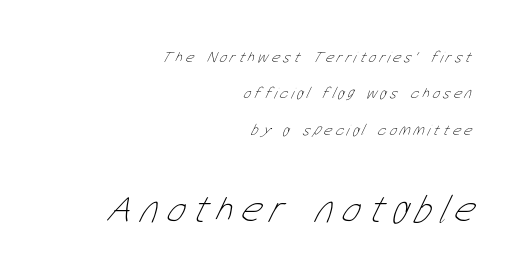
Small over large — that's the arrangement of the two blocks here. Underline: absent. The text block is weighted toward the right margin, trailing off unevenly leftward. Think of a printed novel: that variable character pitch is what you see here. No letter is thick-stroked: the sample isn't bold.
